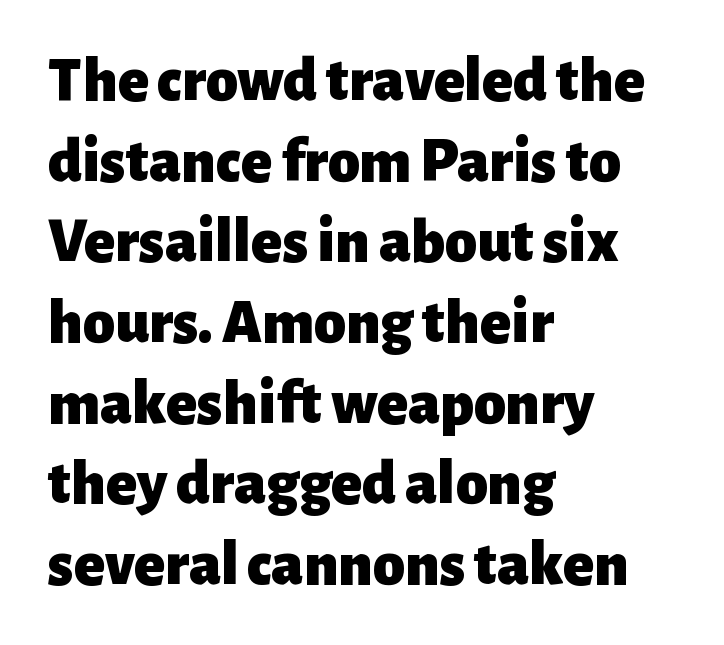
Posture: upright roman. Descenders are the only things crossing below the line. The face used here is proportionally spaced, like ordinary book or web type. Short and long lines alike share a common starting point at left.
